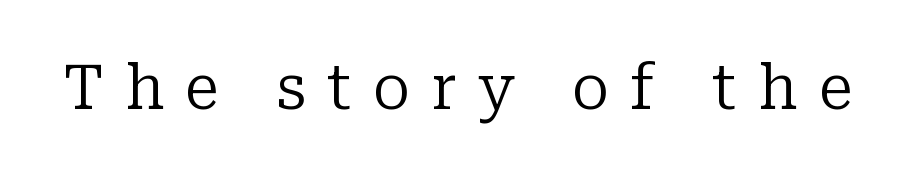
The image shows 62 px regular-weight serif type, upright; set unusually wide letter spacing (+0.34 em), not underlined; low stroke contrast and a medium x-height.
